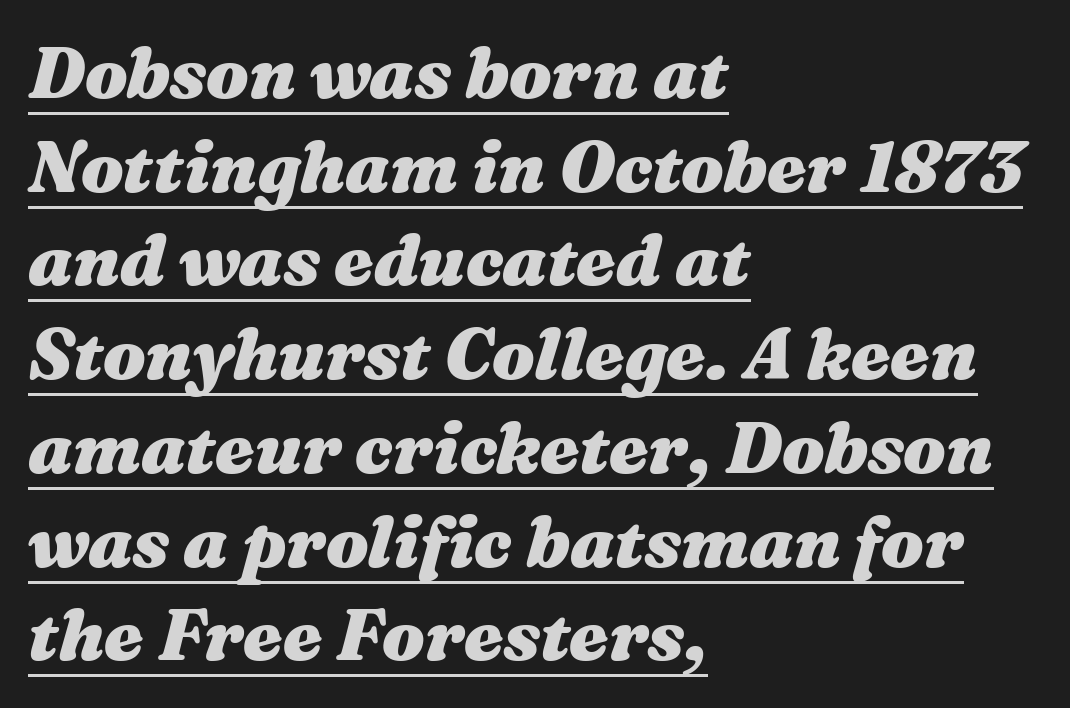
The image shows 71 px heavy, wide type, italic (leaning right); set left-aligned, normal line spacing (1.32x), normal letter spacing, underlined; medium stroke contrast and a medium x-height.
